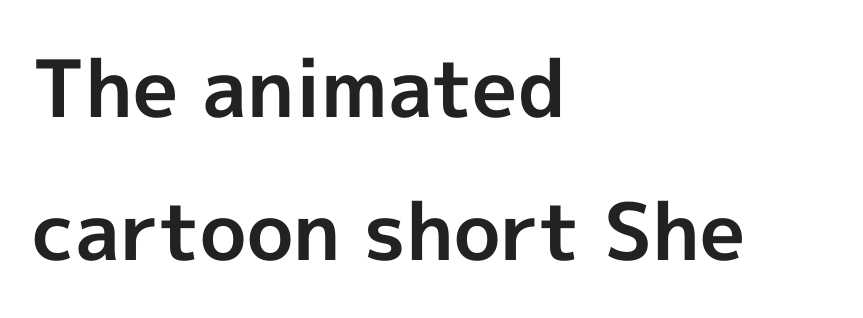
{"serif": "no", "italic": "no", "bold": "yes", "weight": "bold", "width": "normal", "x_height": "medium", "monospaced": "no", "underline": "no", "align": "left", "line_spacing_ratio": 1.81, "letter_spacing": "normal", "letter_spacing_em": 0.0, "glyph_px": 79}
